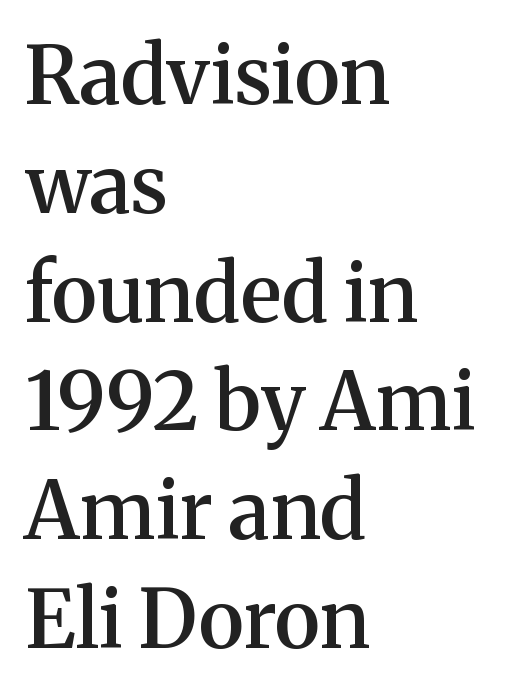
In CSS terms this would be text-align: left. You can tell from the footed stems that serif type was used. Every letter is mildly thick-stroked: semibold rather than bold. Note the varied advance widths — an 'i' is clearly narrower than an 'm'.
